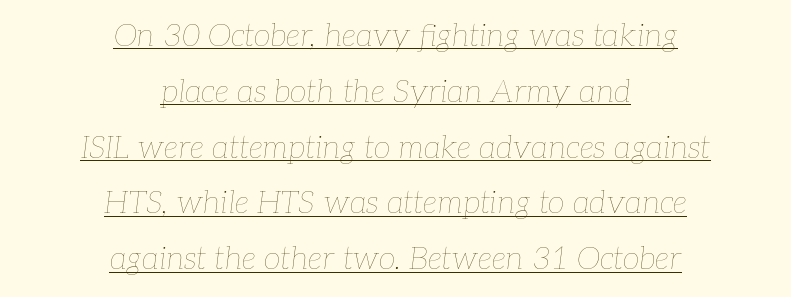
The image shows 31 px thin type, italic (leaning right); set centered, line spacing 1.8x, normal letter spacing, underlined; low stroke contrast and a medium x-height.
